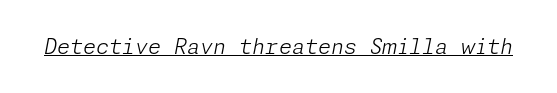
The image shows 21 px text type, italic (leaning right); set normal letter spacing, underlined.
